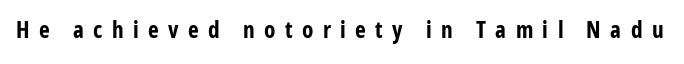
{"italic": "no", "bold": "yes", "underline": "no", "letter_spacing": "wide", "letter_spacing_em": 0.41, "glyph_px": 23}
